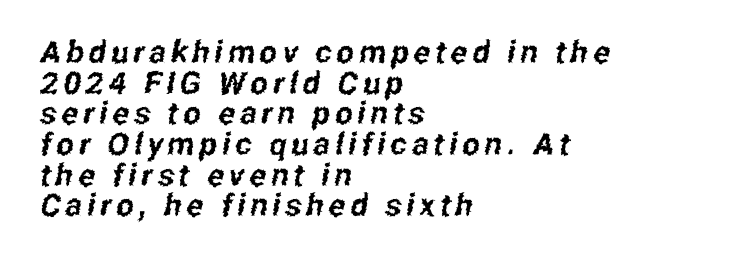
Q: Is the typeface a serif or a sans-serif typeface? A: Sans-serif.
Q: Is the text underlined? A: No.
Q: How is the paragraph aligned? A: Left-aligned.
Q: Is the spacing between lines tight, normal or loose? A: Tight.
Q: Width (condensed, normal, or wide)? A: Condensed.
Q: Stroke contrast? A: Low.
Q: x-height? A: Medium.
Q: Monospaced? A: No.
